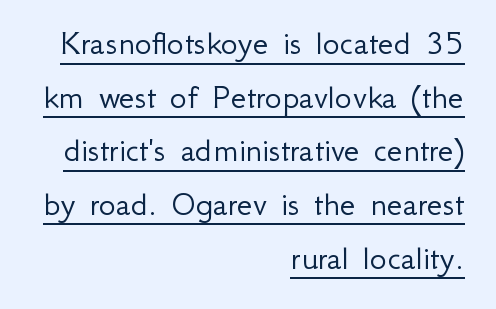
{"serif": "no", "italic": "no", "bold": "no", "weight": "light", "width": "normal", "stroke_contrast": "low", "x_height": "small", "monospaced": "no", "underline": "yes", "align": "right", "line_spacing": "normal", "line_spacing_ratio": 1.49, "letter_spacing": "normal", "letter_spacing_em": 0.0, "glyph_px": 36}
